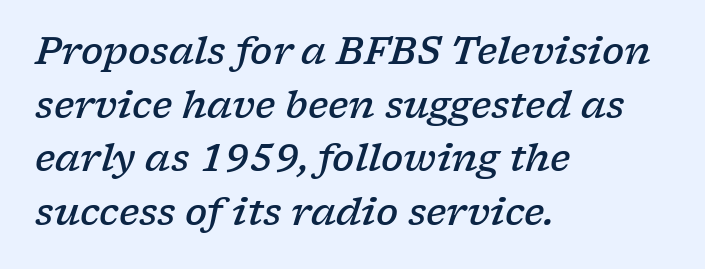
Q: Is the text bold? A: Semi-bold.
Q: Is the text italic (slanted)? A: Yes, it leans right by about 17 degrees.
Q: Is the typeface a serif or a sans-serif typeface? A: Serif.
Q: Is the text underlined? A: No.
Q: How is the paragraph aligned? A: Left-aligned.
Q: Is the spacing between letters normal or unusually wide? A: Normal.
Q: Is the spacing between lines tight, normal or loose? A: Normal.
Q: Width (condensed, normal, or wide)? A: Wide.
Q: Stroke contrast? A: Low.
Q: x-height? A: Medium.
Q: Monospaced? A: No.
